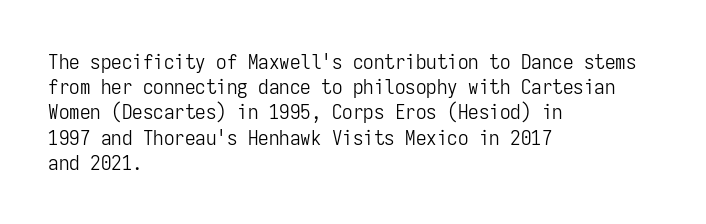
{"italic": "no", "bold": "no", "underline": "no", "align": "left", "line_spacing_ratio": 1.2, "letter_spacing": "normal", "letter_spacing_em": 0.0, "glyph_px": 21}
